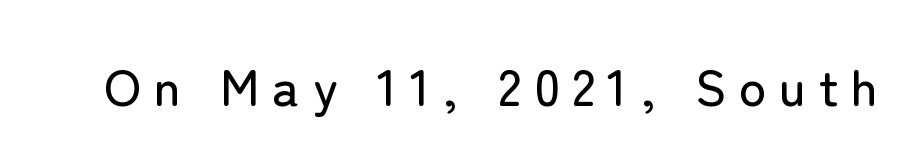
The image shows 51 px sans-serif type, upright; set unusually wide letter spacing (+0.25 em), not underlined; low stroke contrast and a medium x-height.
